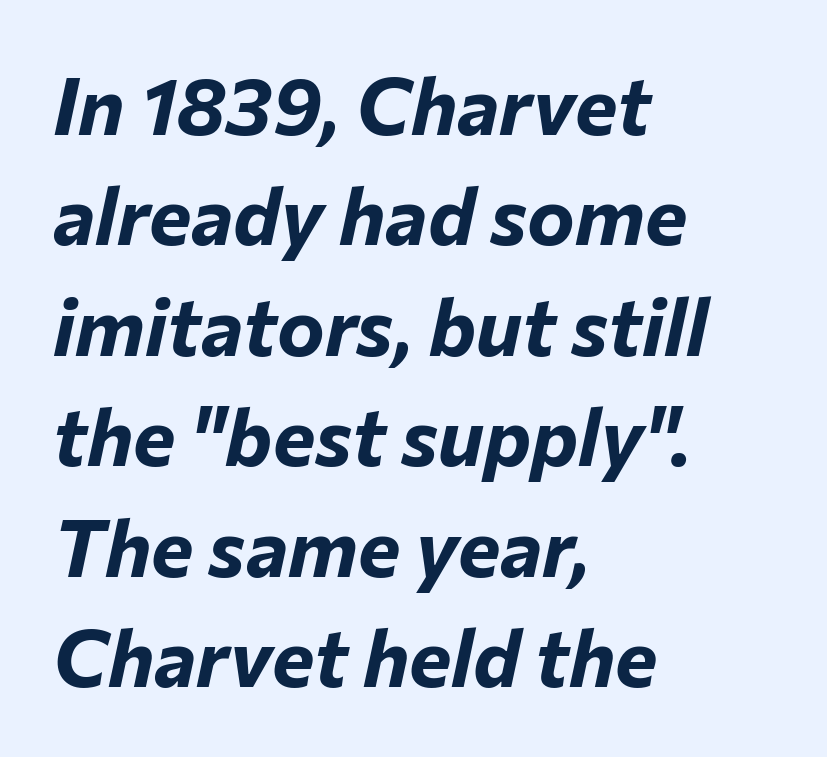
The image shows 80 px bold type, italic (leaning right); set left-aligned, normal line spacing (1.38x), normal letter spacing, not underlined; low stroke contrast and a medium x-height.
